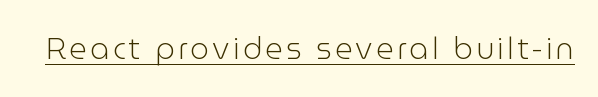
Spacing verdict: proportional, widths tailored to each character. Weight class: somewhere from thin through regular. Quick note: not italic, upright. Like a heading marked for emphasis, these lines bear an underscore. The type family on display is of the sans-serif kind.
